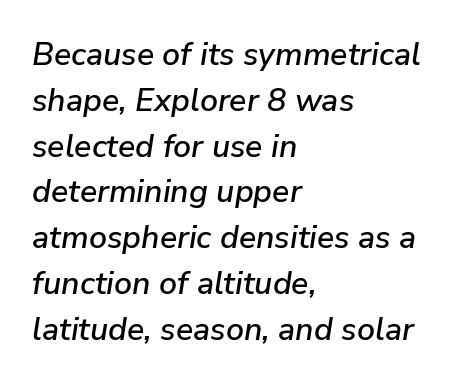
The lettering tilts uniformly, giving the passage an italic look. Evenly set lines give the paragraph a standard silhouette. Note the varied advance widths — an 'i' is clearly narrower than an 'm'. Only glyphs here, with clear space below each row. The paragraph shown leans on its left margin. This rendering leaves character spacing at its baseline value.
